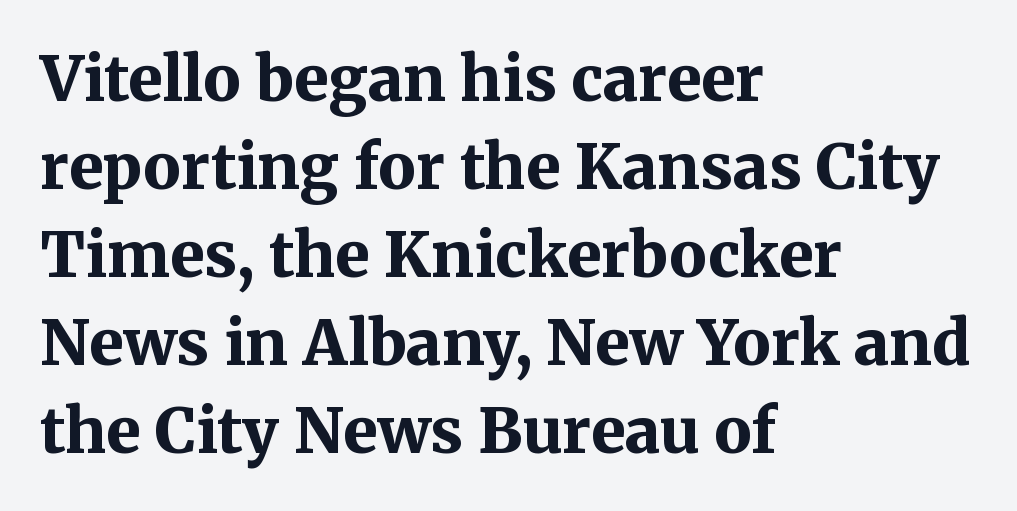
Q: Is the text bold? A: Yes.
Q: Is the text italic (slanted)? A: No, it is upright.
Q: Is the typeface a serif or a sans-serif typeface? A: Serif.
Q: Is the text underlined? A: No.
Q: How is the paragraph aligned? A: Left-aligned.
Q: Is the spacing between letters normal or unusually wide? A: Normal.
Q: Is the spacing between lines tight, normal or loose? A: Normal.
Q: Width (condensed, normal, or wide)? A: Normal.
Q: Stroke contrast? A: Medium.
Q: x-height? A: Medium.
Q: Monospaced? A: No.
